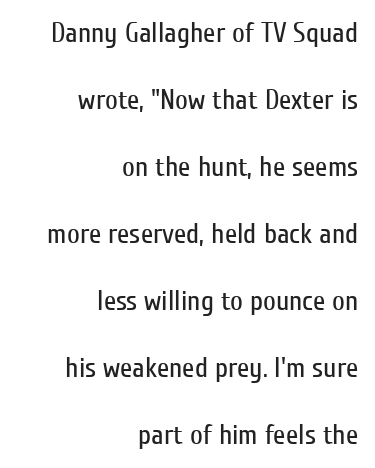
{"serif": "no", "italic": "no", "bold": "no", "weight": "regular", "width": "condensed", "stroke_contrast": "low", "x_height": "medium", "monospaced": "no", "underline": "no", "align": "right", "line_spacing": "loose", "line_spacing_ratio": 2.39, "letter_spacing": "normal", "letter_spacing_em": 0.0, "glyph_px": 28}
